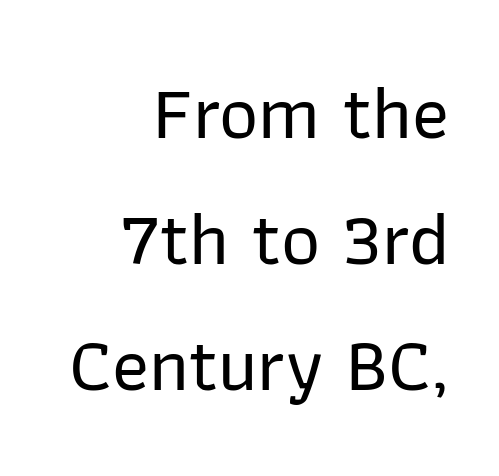
The image shows 76 px sans-serif type, upright; set right-aligned, normal line spacing (1.66x), normal letter spacing, not underlined; low stroke contrast and a medium x-height.
